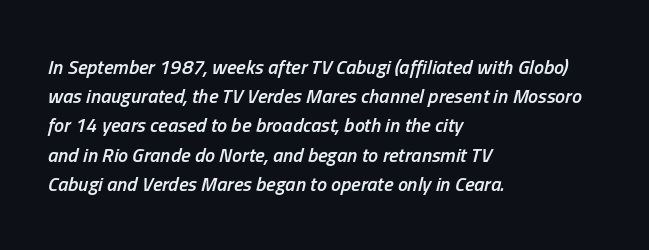
{"italic": "yes", "lean": "right", "slant_degrees": 13, "bold": "semi", "underline": "no", "align": "left", "line_spacing": "normal", "line_spacing_ratio": 1.46, "letter_spacing": "normal", "letter_spacing_em": 0.0, "glyph_px": 20}
